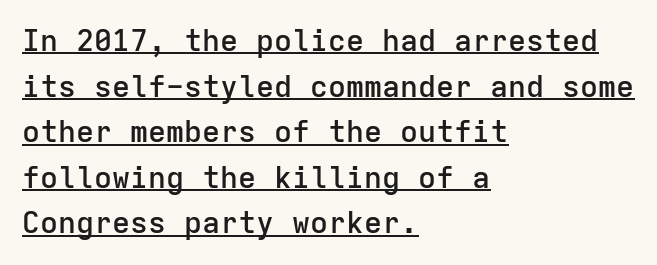
Q: Is the text bold? A: Semi-bold.
Q: Is the text italic (slanted)? A: No, it is upright.
Q: Is the typeface a serif or a sans-serif typeface? A: Sans-serif.
Q: Is the text underlined? A: Yes.
Q: How is the paragraph aligned? A: Left-aligned.
Q: Is the spacing between letters normal or unusually wide? A: Normal.
Q: Is the spacing between lines tight, normal or loose? A: Normal.
Q: Width (condensed, normal, or wide)? A: Normal.
Q: Stroke contrast? A: Low.
Q: x-height? A: Medium.
Q: Monospaced? A: Yes.
